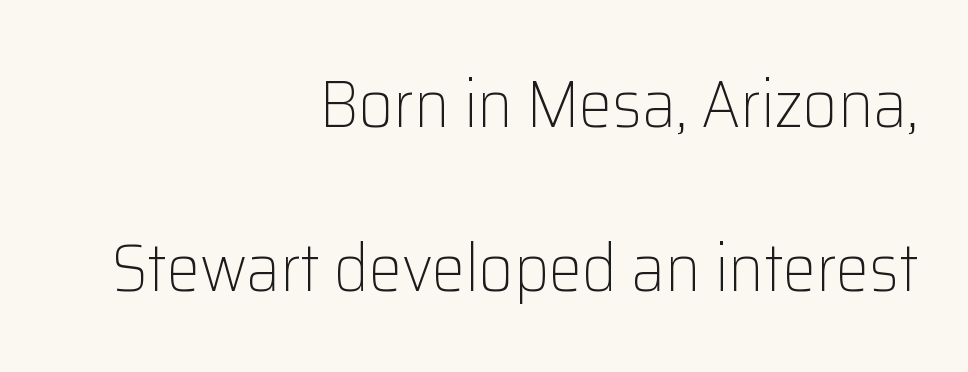
The image shows 67 px light sans-serif type, upright; set right-aligned, loose line spacing (2.45x), normal letter spacing, not underlined; low stroke contrast and a medium x-height.
